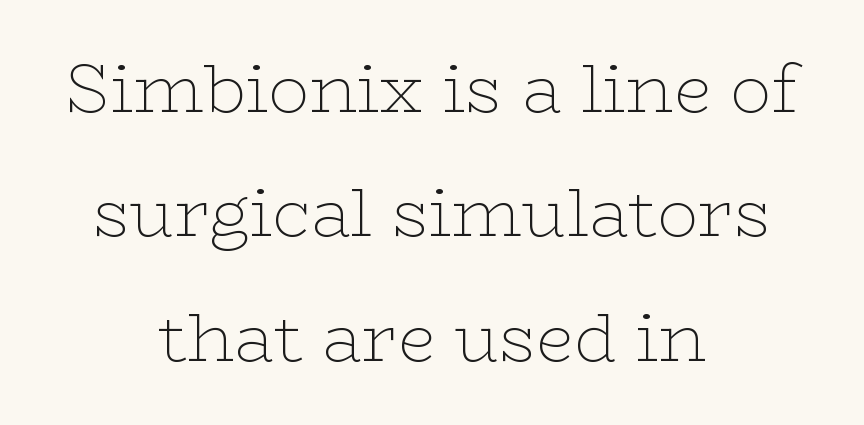
Q: Is the text bold? A: No.
Q: Is the text italic (slanted)? A: No, it is upright.
Q: Is the typeface a serif or a sans-serif typeface? A: Serif.
Q: Is the text underlined? A: No.
Q: How is the paragraph aligned? A: Centered.
Q: Is the spacing between letters normal or unusually wide? A: Normal.
Q: Width (condensed, normal, or wide)? A: Wide.
Q: Stroke contrast? A: Low.
Q: x-height? A: Medium.
Q: Monospaced? A: No.
